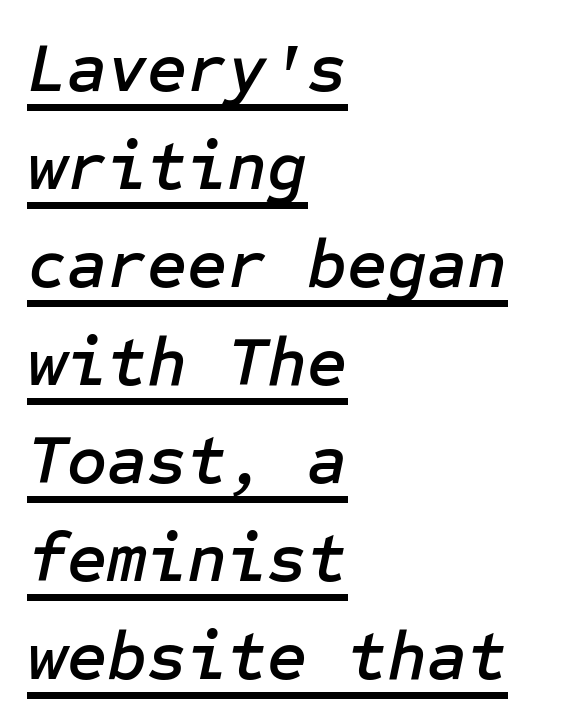
{"italic": "yes", "lean": "right", "slant_degrees": 12, "width": "normal", "stroke_contrast": "low", "x_height": "medium", "underline": "yes", "align": "left", "line_spacing": "normal", "line_spacing_ratio": 1.42, "letter_spacing": "normal", "letter_spacing_em": 0.0, "glyph_px": 69}
